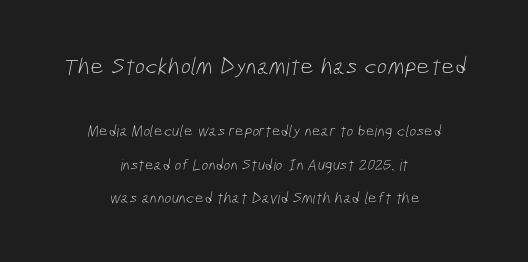
{"bold": "no", "underline": "no", "align": "center", "line_spacing": "loose", "line_spacing_ratio": 2.09, "letter_spacing": "normal", "letter_spacing_em": 0.0, "larger_block": "first", "size_ratio": 1.5, "glyph_px": 24}
